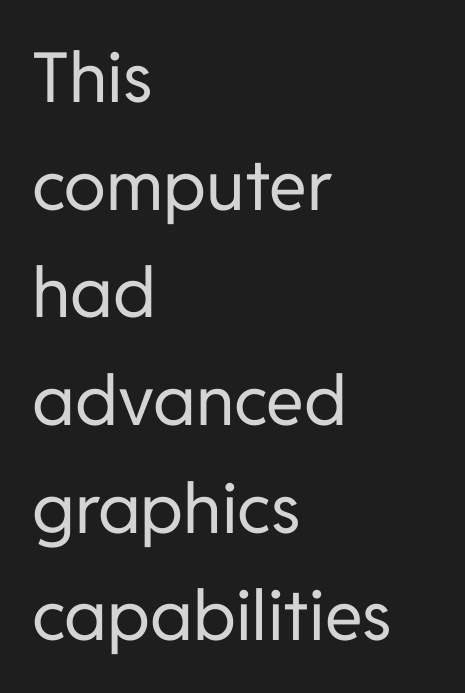
Varying glyph widths throughout — classic text-font behaviour. Every stem runs plumb, perpendicular to the baseline. The glyphs in this specimen are sans serif. Is the block centered? No — it sits flush against the left margin. This reads as an unemphasized weight, regular at the heaviest. How would I describe the line gaps? Plain and ordinary.
